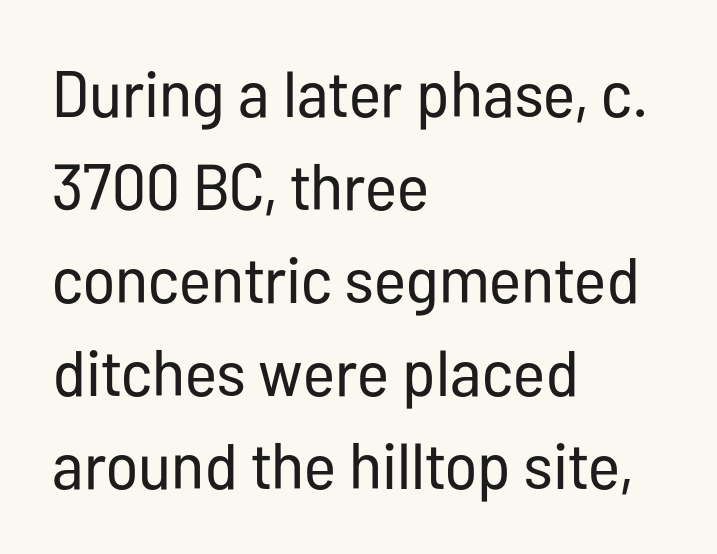
Note the varied advance widths — an 'i' is clearly narrower than an 'm'. Vertical strokes here are truly vertical. Default kerning and tracking; the words read as compact shapes. The paragraph shown leans on its left margin. The face looks like a standard text weight, possibly lighter.
